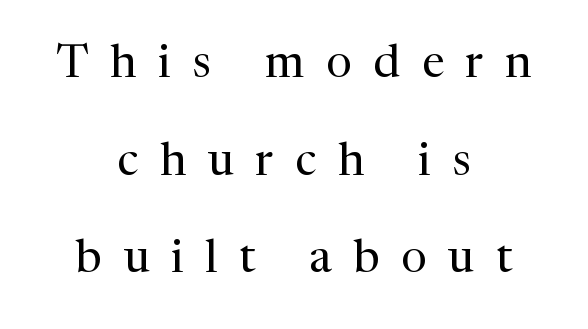
The image shows 46 px regular-weight serif type, upright; set centered, loose line spacing (2.12x), unusually wide letter spacing (+0.47 em), not underlined; medium stroke contrast and a medium x-height.
